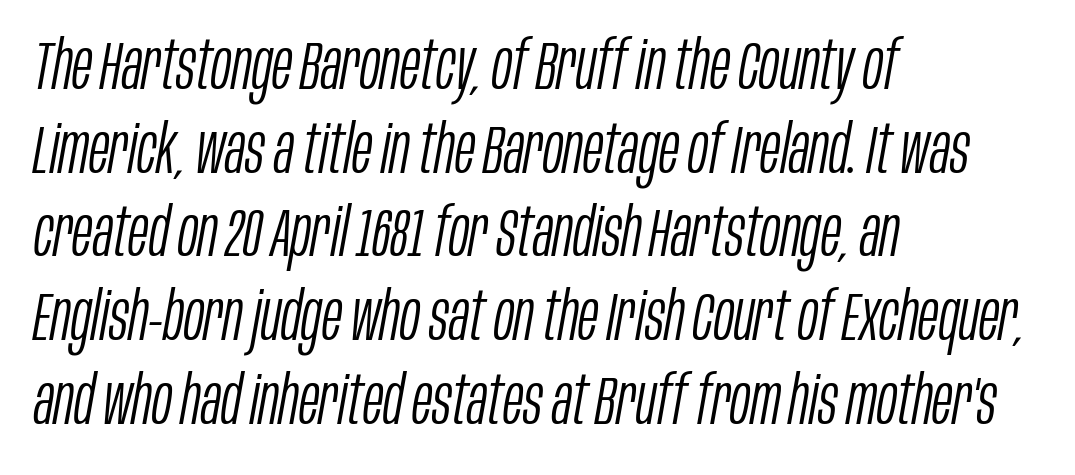
The image shows 68 px light, condensed type, italic (leaning right); set left-aligned, line spacing 1.23x, normal letter spacing, not underlined; low stroke contrast and a large x-height.
